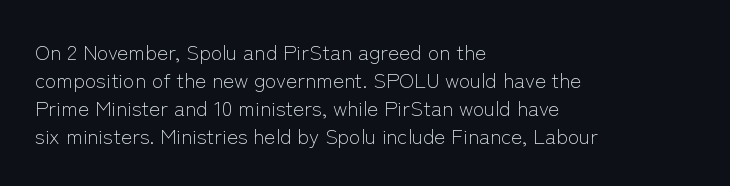
{"italic": "no", "bold": "no", "underline": "no", "align": "left", "line_spacing": "normal", "line_spacing_ratio": 1.33, "letter_spacing": "normal", "letter_spacing_em": 0.0, "glyph_px": 21}
